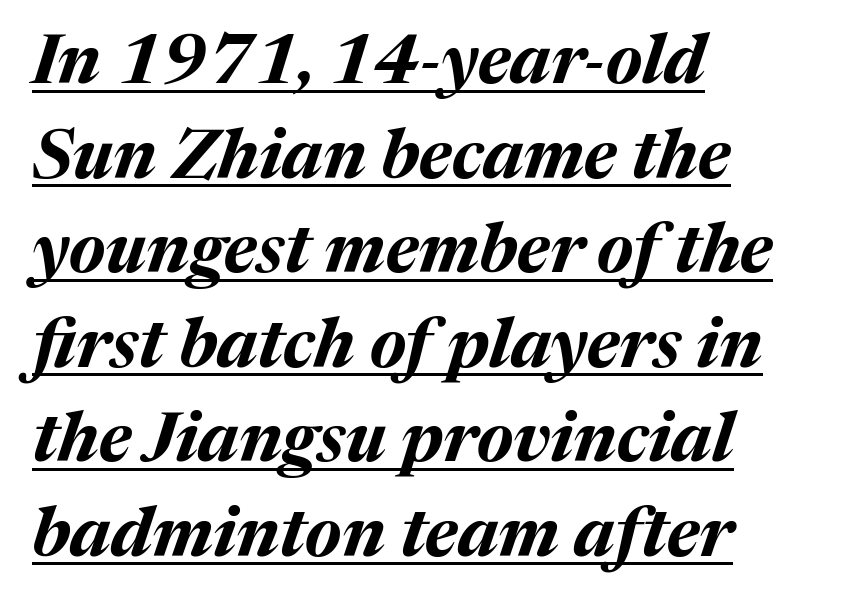
In terms of posture, this sample is oblique. Is the type bold? Yes — the strokes are clearly thick and heavy. This is underlined copy, the kind a proofreader might mark for attention. These lines are rendered in a variable-pitch font. These lines sit exactly where default settings would place them.
